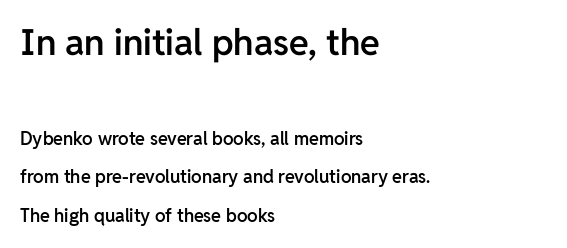
{"serif": "no", "italic": "no", "bold": "semi", "weight": "semibold", "width": "normal", "stroke_contrast": "low", "x_height": "medium", "monospaced": "no", "underline": "no", "align": "left", "line_spacing": "loose", "line_spacing_ratio": 2.16, "letter_spacing": "normal", "letter_spacing_em": 0.0, "larger_block": "first", "size_ratio": 2.0, "glyph_px": 36}
